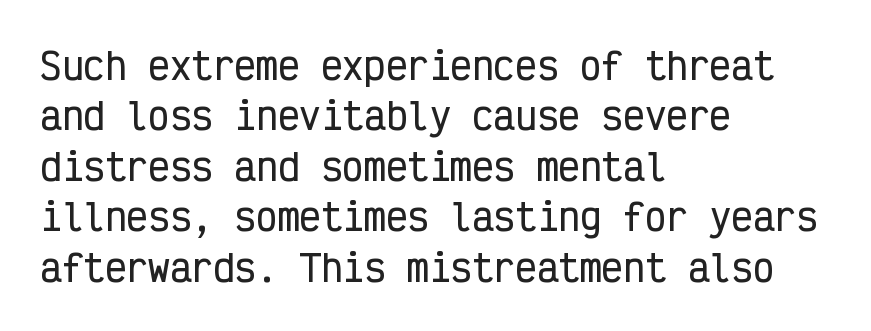
Is this a fixed-width face? Yes — each glyph sits in an identical cell. Each line starts at the same left margin while the right side varies. Between one letter and the next there's only the usual sliver of space. Underlining? Definitely not there. The rows are spaced the way most documents space them.
